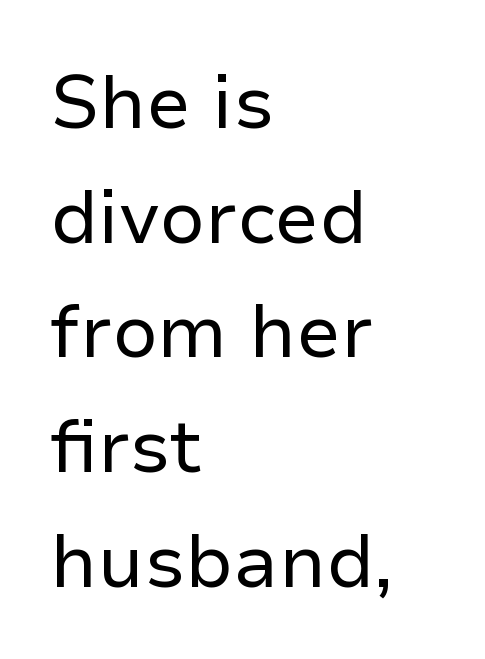
{"serif": "no", "italic": "no", "bold": "no", "weight": "regular", "width": "normal", "stroke_contrast": "low", "x_height": "medium", "monospaced": "no", "underline": "no", "align": "left", "line_spacing": "normal", "line_spacing_ratio": 1.55, "letter_spacing": "normal", "letter_spacing_em": 0.0, "glyph_px": 74}
